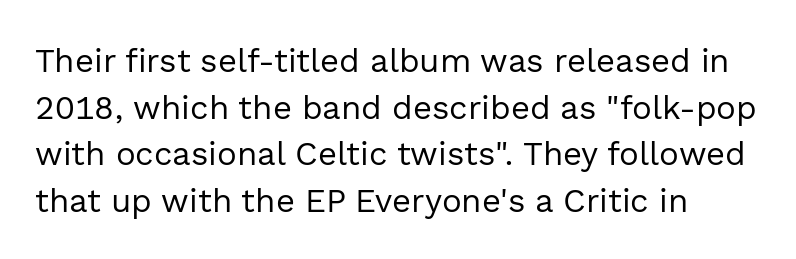
The image shows 33 px regular-weight sans-serif type, upright; set left-aligned, normal line spacing (1.41x), normal letter spacing, not underlined; a medium x-height.
